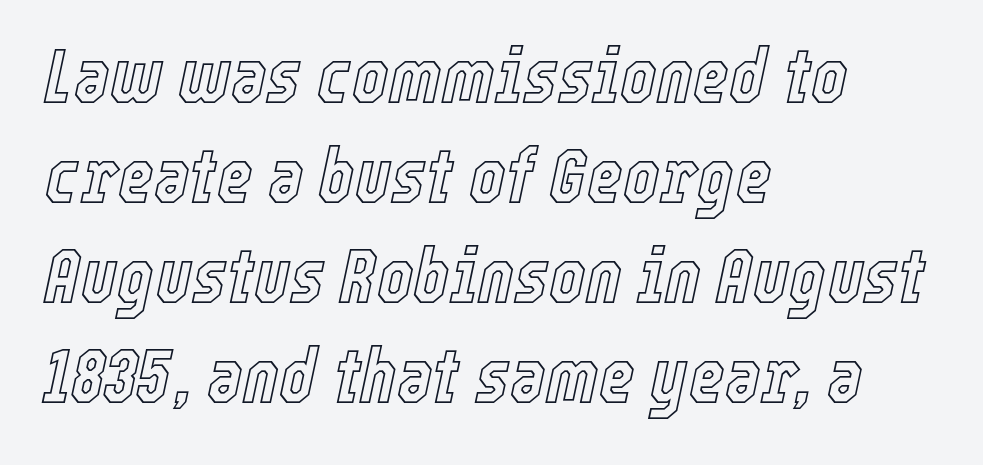
Q: Is the text italic (slanted)? A: Yes, it leans right by about 12 degrees.
Q: Is the text underlined? A: No.
Q: How is the paragraph aligned? A: Left-aligned.
Q: Is the spacing between letters normal or unusually wide? A: Normal.
Q: Is the spacing between lines tight, normal or loose? A: Normal.
Q: Width (condensed, normal, or wide)? A: Condensed.
Q: x-height? A: Medium.
Q: Monospaced? A: No.
